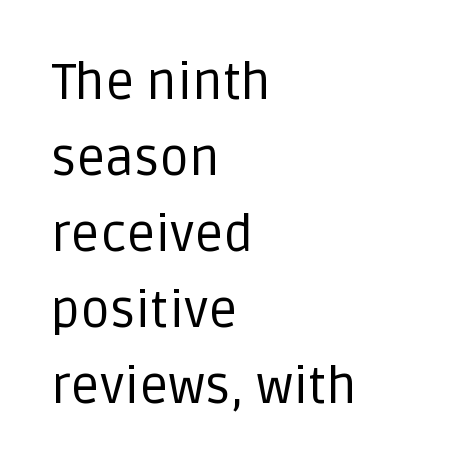
Notice how the stems are strictly vertical — no italics here. Bold? No — there's no thickening of the strokes. Spacing between characters is what you'd get straight out of the box. Check the space under the baseline: it is left empty. Is the block centered? No — it sits flush against the left margin.
